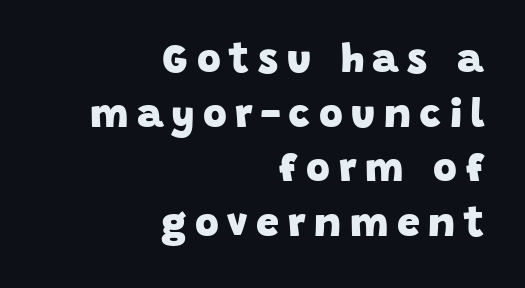
Q: Is the text bold? A: Yes.
Q: Is the typeface a serif or a sans-serif typeface? A: Sans-serif.
Q: Is the text underlined? A: No.
Q: How is the paragraph aligned? A: Right-aligned.
Q: Is the spacing between letters normal or unusually wide? A: Unusually wide.
Q: Is the spacing between lines tight, normal or loose? A: Normal.
Q: Width (condensed, normal, or wide)? A: Normal.
Q: Stroke contrast? A: Low.
Q: x-height? A: Large.
Q: Monospaced? A: No.
